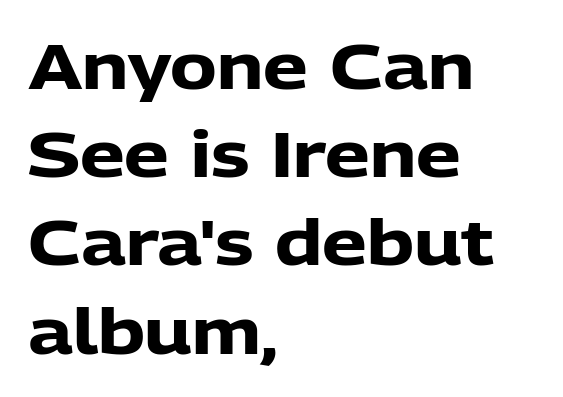
The image shows 63 px heavy sans-serif type, upright; set left-aligned, normal line spacing (1.4x), normal letter spacing, not underlined; low stroke contrast and a medium x-height.
